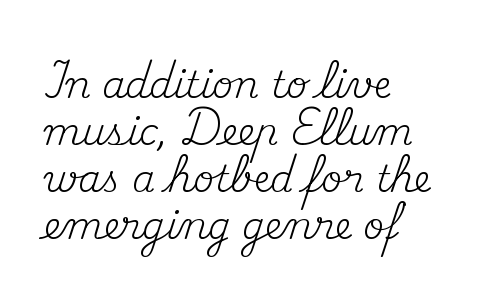
{"serif": "yes", "bold": "no", "weight": "regular", "width": "normal", "stroke_contrast": "medium", "x_height": "small", "monospaced": "no", "underline": "no", "align": "left", "line_spacing": "normal", "line_spacing_ratio": 1.27, "letter_spacing": "normal", "letter_spacing_em": 0.0, "glyph_px": 37}
